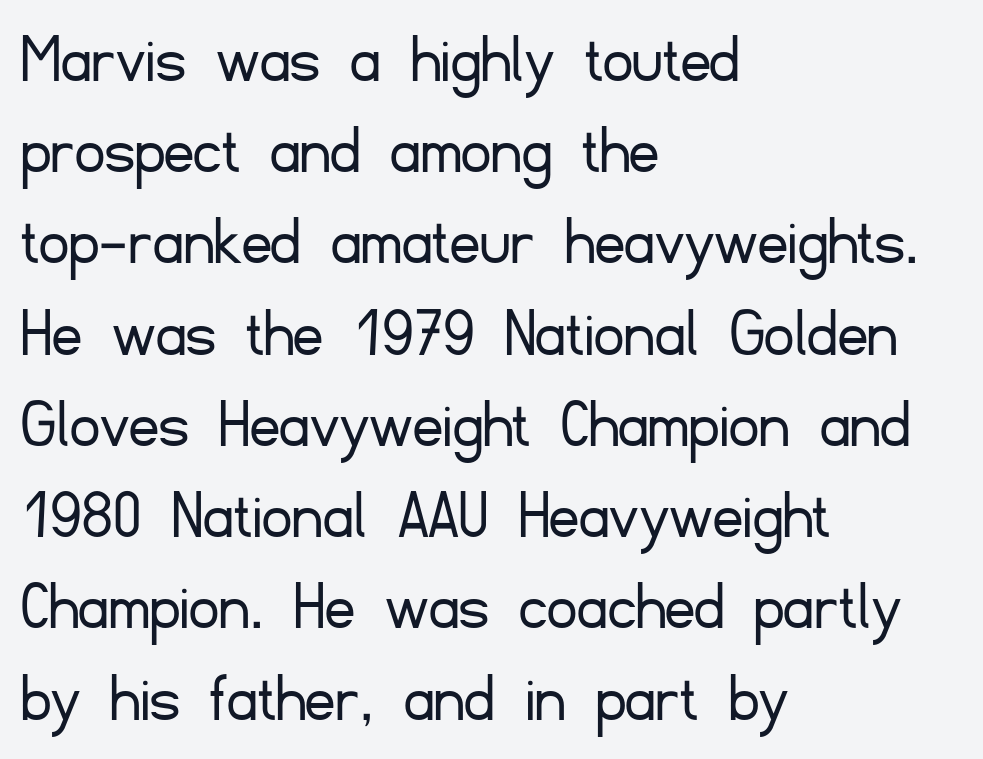
Q: Is the text bold? A: No.
Q: Is the text italic (slanted)? A: No, it is upright.
Q: Is the typeface a serif or a sans-serif typeface? A: Sans-serif.
Q: Is the text underlined? A: No.
Q: How is the paragraph aligned? A: Left-aligned.
Q: Is the spacing between letters normal or unusually wide? A: Normal.
Q: Is the spacing between lines tight, normal or loose? A: Normal.
Q: Width (condensed, normal, or wide)? A: Normal.
Q: Stroke contrast? A: Low.
Q: x-height? A: Small.
Q: Monospaced? A: No.
